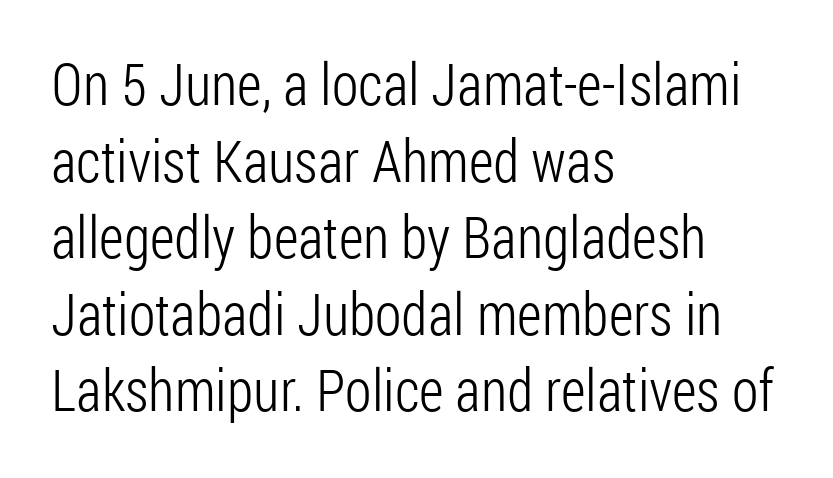
Q: Is the text bold? A: No.
Q: Is the text italic (slanted)? A: No, it is upright.
Q: Is the typeface a serif or a sans-serif typeface? A: Sans-serif.
Q: Is the text underlined? A: No.
Q: How is the paragraph aligned? A: Left-aligned.
Q: Is the spacing between letters normal or unusually wide? A: Normal.
Q: Is the spacing between lines tight, normal or loose? A: Normal.
Q: Width (condensed, normal, or wide)? A: Condensed.
Q: Stroke contrast? A: Low.
Q: x-height? A: Medium.
Q: Monospaced? A: No.
